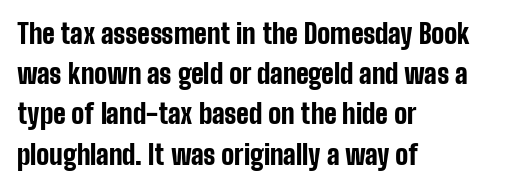
Q: Is the text bold? A: Yes.
Q: Is the text italic (slanted)? A: No, it is upright.
Q: Is the text underlined? A: No.
Q: How is the paragraph aligned? A: Left-aligned.
Q: Is the spacing between letters normal or unusually wide? A: Normal.
Q: Is the spacing between lines tight, normal or loose? A: Normal.
